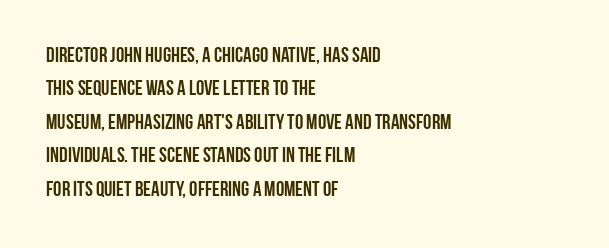
Nobody drew a line under any word here. A student would call this left alignment; a typographer would say flush left, rag right. Rendered with straight, roman letterforms. In terms of leading, this rendering sits right in the middle. Characters follow at the spacing the type designer built in.
